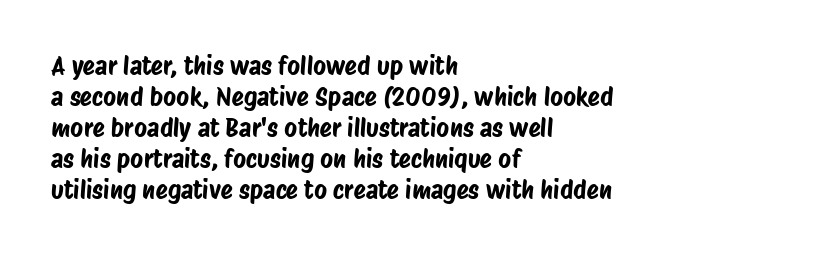
Q: Is the text underlined? A: No.
Q: How is the paragraph aligned? A: Left-aligned.
Q: Is the spacing between letters normal or unusually wide? A: Normal.
